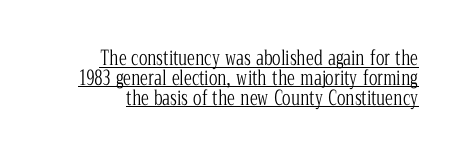
The image shows 20 px text type, upright; set tight line spacing (0.99x), normal letter spacing, underlined.
